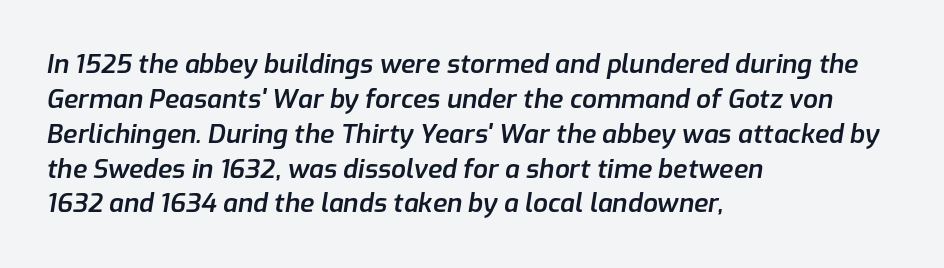
The image shows 26 px text type, italic (leaning right); set left-aligned, normal line spacing (1.34x), normal letter spacing, not underlined.
